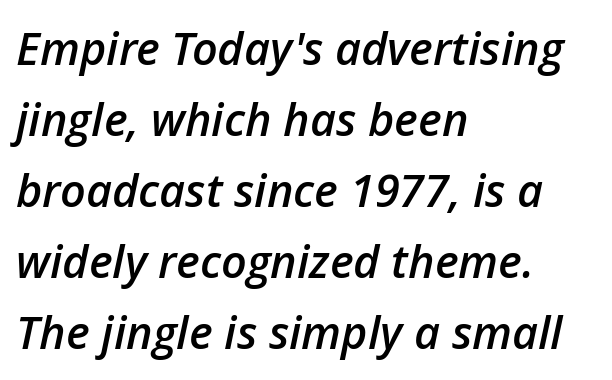
Q: Is the text bold? A: Semi-bold.
Q: Is the text italic (slanted)? A: Yes, it leans right by about 12 degrees.
Q: Is the text underlined? A: No.
Q: How is the paragraph aligned? A: Left-aligned.
Q: Is the spacing between letters normal or unusually wide? A: Normal.
Q: Is the spacing between lines tight, normal or loose? A: Normal.
Q: Width (condensed, normal, or wide)? A: Normal.
Q: Stroke contrast? A: Low.
Q: x-height? A: Medium.
Q: Monospaced? A: No.
